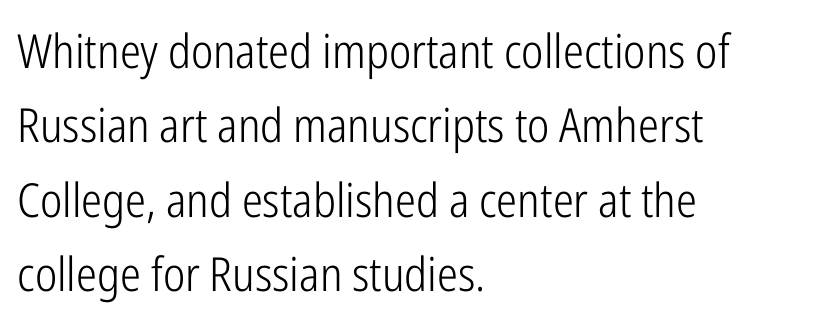
No extra tracking has been applied to these lines. Unmarked baselines from the first word to the last. Line starts are locked; line ends wander. The passage shown is not bold in any degree. Do the letters lean? They stand straight. Horizontal bands of white between lines are of average thickness.
